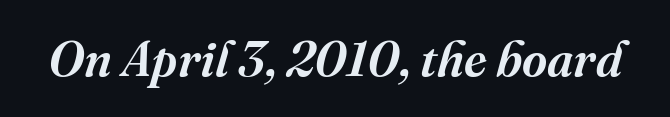
Q: Is the text bold? A: Semi-bold.
Q: Is the text italic (slanted)? A: Yes, it leans right by about 16 degrees.
Q: Is the typeface a serif or a sans-serif typeface? A: Serif.
Q: Is the text underlined? A: No.
Q: Is the spacing between letters normal or unusually wide? A: Normal.
Q: Width (condensed, normal, or wide)? A: Normal.
Q: Stroke contrast? A: Medium.
Q: x-height? A: Medium.
Q: Monospaced? A: No.
